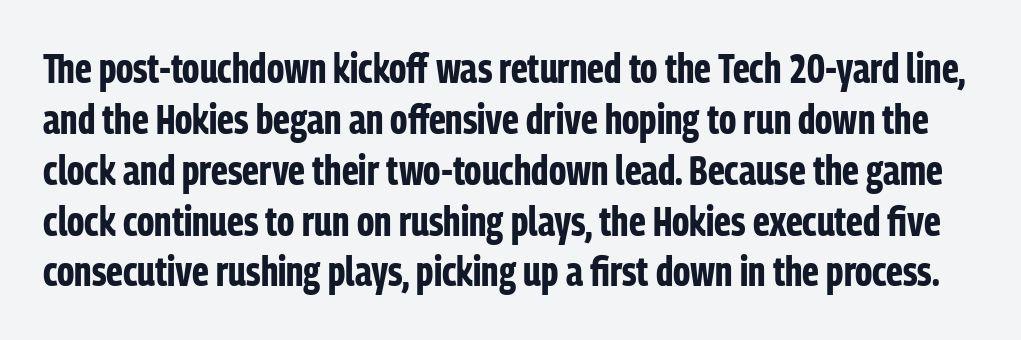
Q: Is the text bold? A: Yes.
Q: Is the text italic (slanted)? A: No, it is upright.
Q: Is the typeface a serif or a sans-serif typeface? A: Sans-serif.
Q: Is the text underlined? A: No.
Q: Is the spacing between letters normal or unusually wide? A: Normal.
Q: Width (condensed, normal, or wide)? A: Condensed.
Q: Stroke contrast? A: Low.
Q: x-height? A: Medium.
Q: Monospaced? A: No.
